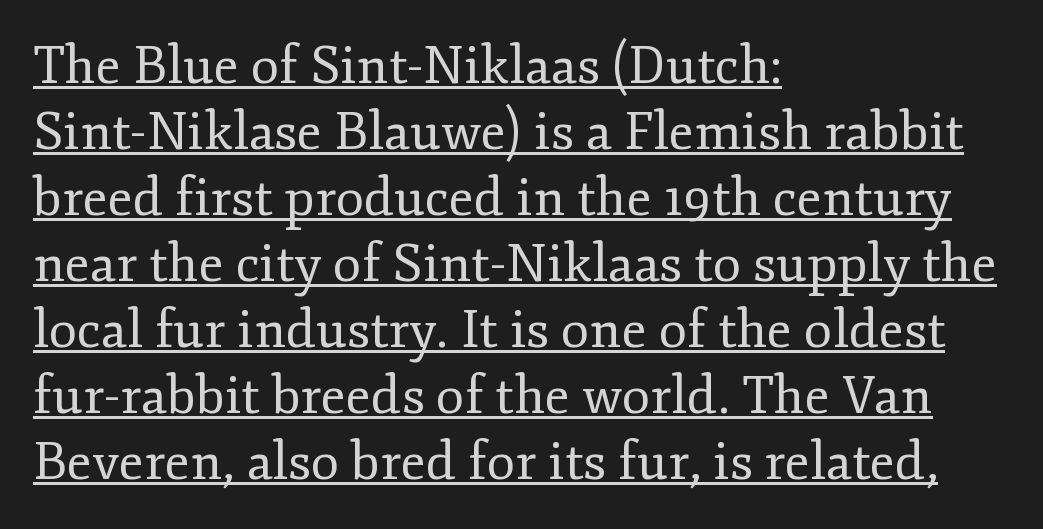
The image shows 52 px regular-weight serif type, upright; set left-aligned, normal line spacing (1.27x), normal letter spacing, underlined; low stroke contrast and a small x-height.
